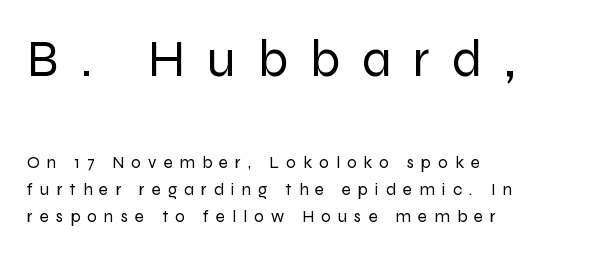
Q: Is the text bold? A: No.
Q: Is the text italic (slanted)? A: No, it is upright.
Q: Is the typeface a serif or a sans-serif typeface? A: Sans-serif.
Q: Is the text underlined? A: No.
Q: How is the paragraph aligned? A: Left-aligned.
Q: Is the spacing between letters normal or unusually wide? A: Unusually wide.
Q: Is the spacing between lines tight, normal or loose? A: Normal.
Q: Which block of text is set in a larger size, the first (top) or the second (bottom)? A: The first (top) one.
Q: Width (condensed, normal, or wide)? A: Normal.
Q: Stroke contrast? A: Low.
Q: x-height? A: Medium.
Q: Monospaced? A: No.
